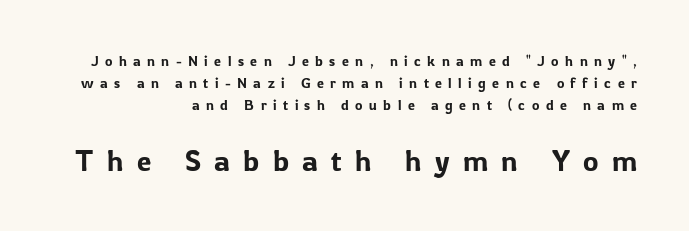
The image shows 29 px sans-serif type, upright; set right-aligned, normal line spacing (1.58x), unusually wide letter spacing (+0.46 em), not underlined; the second (bottom) block is 2.07x larger; low stroke contrast and a medium x-height.
